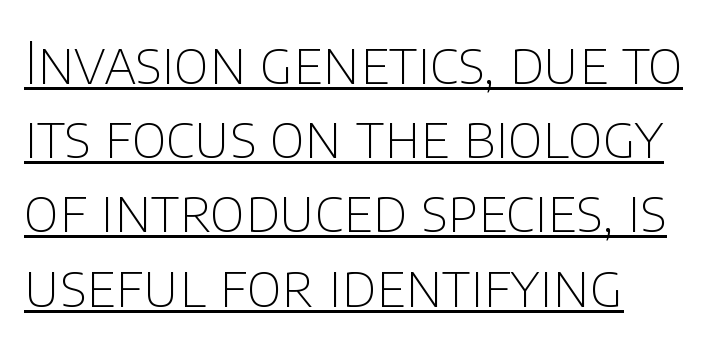
{"serif": "no", "italic": "no", "bold": "no", "weight": "thin", "width": "normal", "stroke_contrast": "low", "x_height": "large", "monospaced": "no", "underline": "yes", "line_spacing": "normal", "line_spacing_ratio": 1.28, "letter_spacing": "normal", "letter_spacing_em": 0.0, "glyph_px": 58}
